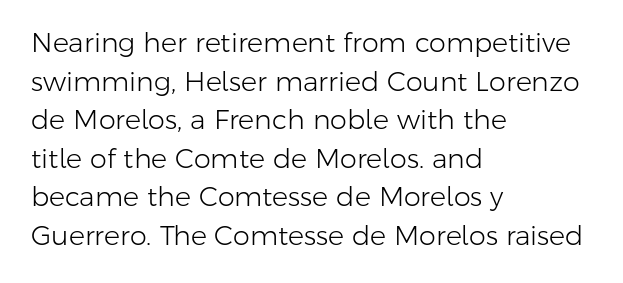
Stroke thickness stays within the range of a standard reading face or lighter. Notice how descenders clear the ascenders below comfortably — that's standard leading. There is no visible air inserted between adjacent glyphs. Casual observation: everything's shoved over to the left. The specimen omits any rule beneath the text block's lines. The letters stand straight up with perfectly vertical stems.
